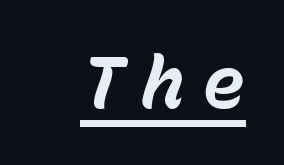
Tracking here is generous; glyphs stand well apart from one another. The rendering uses typewriter-style spacing with identical character cells. Is there an underline? Yes — a line sits under the letters. The characters look thick and weighty, a clear bold.
